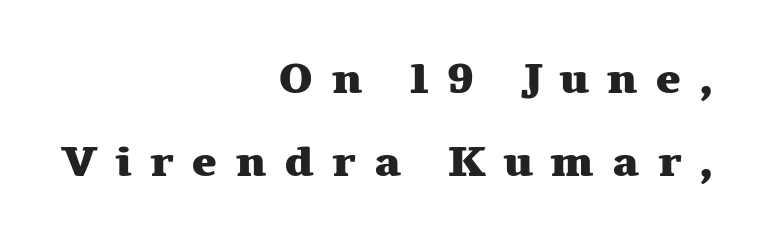
The line texture is sparse and dotted thanks to wide tracking. A typesetter would label this face a serif. The line-height multiplier appears high, well above default. Italic? Not at all — the glyphs are vertical.
